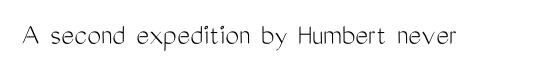
Q: Is the text bold? A: No.
Q: Is the text italic (slanted)? A: No, it is upright.
Q: Is the typeface a serif or a sans-serif typeface? A: Sans-serif.
Q: Is the text underlined? A: No.
Q: Is the spacing between letters normal or unusually wide? A: Normal.
Q: Width (condensed, normal, or wide)? A: Condensed.
Q: Stroke contrast? A: Medium.
Q: x-height? A: Medium.
Q: Monospaced? A: No.
